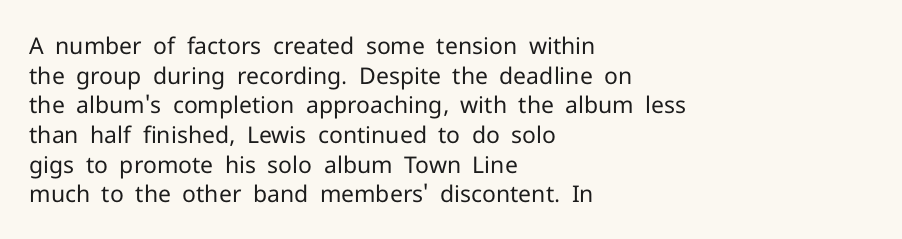
The image shows 23 px text type, upright; set left-aligned, normal line spacing (1.29x), normal letter spacing, not underlined.
